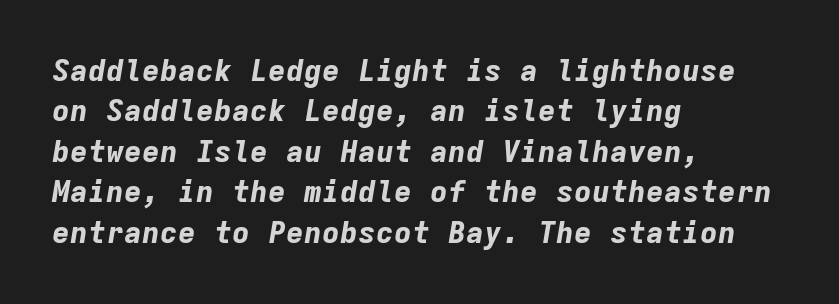
{"italic": "yes", "lean": "right", "slant_degrees": 9, "bold": "yes", "weight": "bold", "width": "normal", "stroke_contrast": "low", "x_height": "medium", "monospaced": "yes", "underline": "no", "align": "left", "line_spacing": "normal", "line_spacing_ratio": 1.35, "letter_spacing": "normal", "letter_spacing_em": 0.0, "glyph_px": 30}
